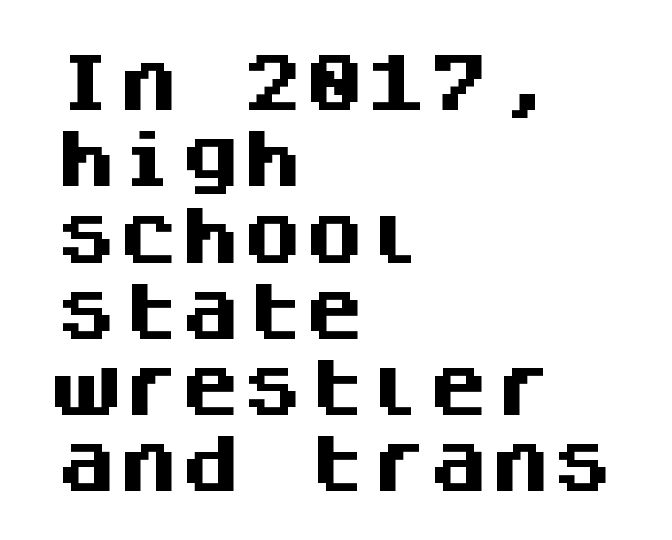
Q: Is the text bold? A: Yes.
Q: Is the text italic (slanted)? A: No, it is upright.
Q: Is the typeface a serif or a sans-serif typeface? A: Sans-serif.
Q: Is the text underlined? A: No.
Q: How is the paragraph aligned? A: Left-aligned.
Q: Is the spacing between letters normal or unusually wide? A: Normal.
Q: Width (condensed, normal, or wide)? A: Normal.
Q: Stroke contrast? A: Medium.
Q: x-height? A: Large.
Q: Monospaced? A: Yes.
